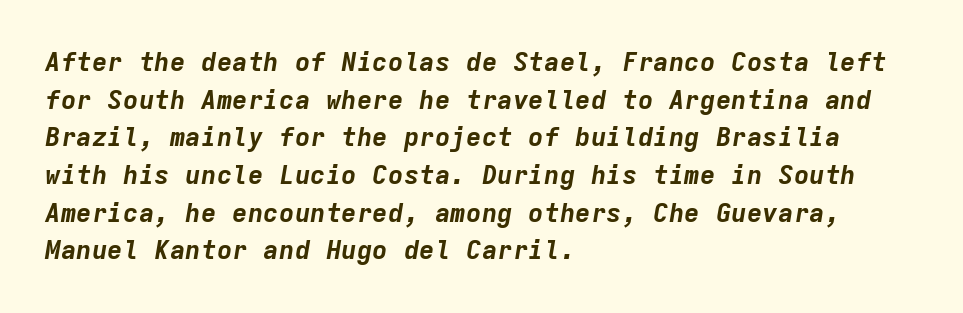
{"italic": "yes", "lean": "right", "slant_degrees": 9, "bold": "yes", "underline": "no", "align": "left", "line_spacing": "normal", "line_spacing_ratio": 1.45, "letter_spacing": "normal", "letter_spacing_em": 0.0, "glyph_px": 26}
